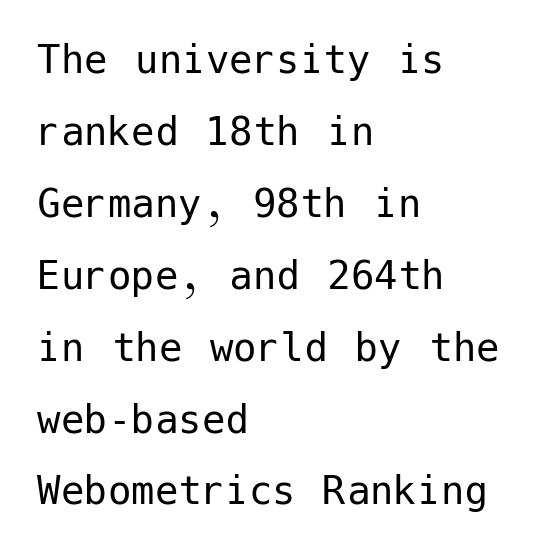
Q: Is the text bold? A: No.
Q: Is the text italic (slanted)? A: No, it is upright.
Q: Is the typeface a serif or a sans-serif typeface? A: Sans-serif.
Q: Is the text underlined? A: No.
Q: How is the paragraph aligned? A: Left-aligned.
Q: Is the spacing between letters normal or unusually wide? A: Normal.
Q: Is the spacing between lines tight, normal or loose? A: Normal.
Q: Width (condensed, normal, or wide)? A: Normal.
Q: Stroke contrast? A: Low.
Q: x-height? A: Medium.
